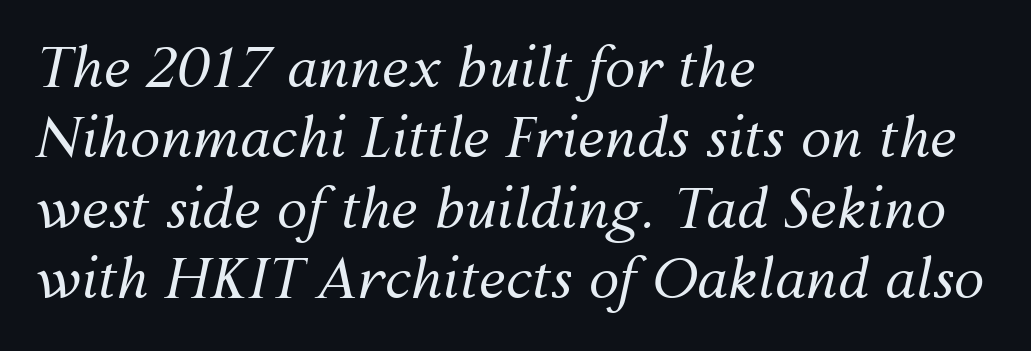
The image shows 55 px regular-weight type, italic (leaning right); set left-aligned, normal line spacing (1.28x), normal letter spacing, not underlined; medium stroke contrast and a medium x-height.
